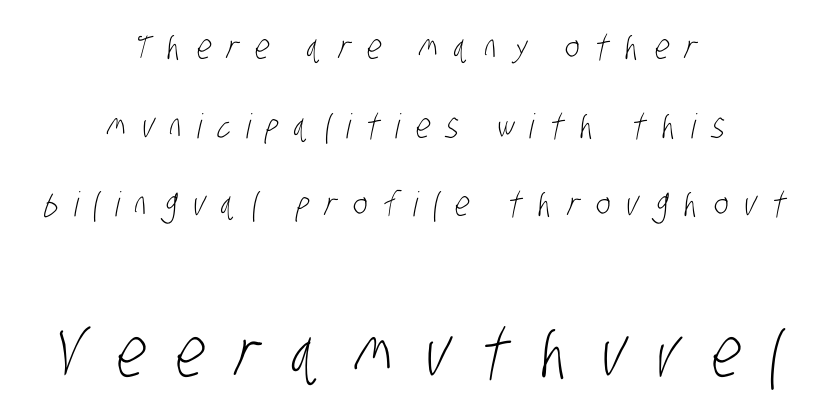
You get the small type first, then a jump to larger type. One-word summary of the alignment: center. Lines of text with bare space underneath. Think of a printed novel: that variable character pitch is what you see here. A typesetter would call this leading open, well beyond the default.
